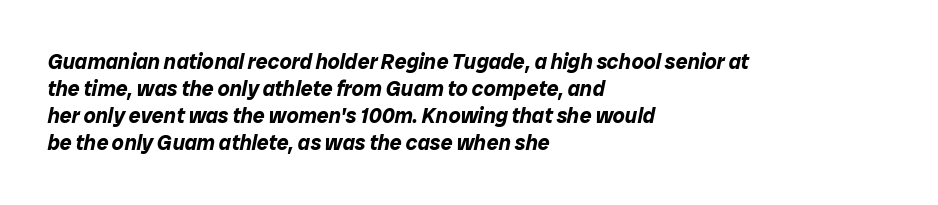
Q: Is the text bold? A: Yes.
Q: Is the text italic (slanted)? A: Yes, it leans right by about 12 degrees.
Q: Is the text underlined? A: No.
Q: How is the paragraph aligned? A: Left-aligned.
Q: Is the spacing between letters normal or unusually wide? A: Normal.
Q: Is the spacing between lines tight, normal or loose? A: Normal.
